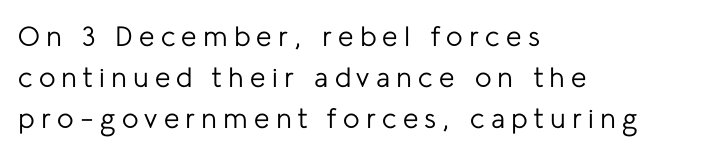
{"serif": "no", "italic": "no", "bold": "no", "weight": "regular", "width": "normal", "stroke_contrast": "low", "x_height": "medium", "monospaced": "no", "underline": "no", "align": "left", "line_spacing": "normal", "line_spacing_ratio": 1.46, "letter_spacing": "wide", "letter_spacing_em": 0.22, "glyph_px": 28}
